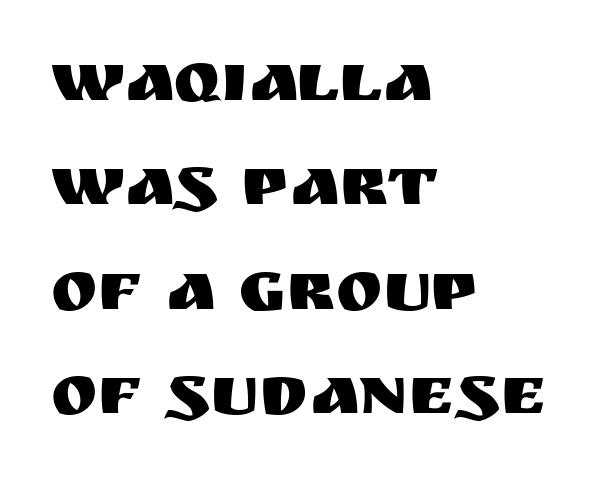
Here the glyphs are tracked normally, forming tight word shapes. One glance says typical: line gaps are just what's usual. The axis of the letterforms is exactly vertical. Each line starts at the same left margin while the right side varies. Font category for this specimen: sans-serif.
